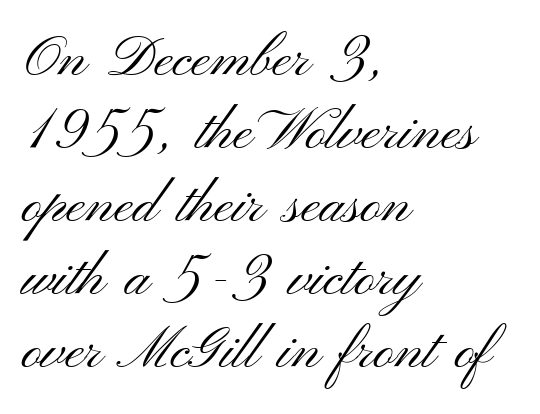
Q: Is the text bold? A: No.
Q: Is the text italic (slanted)? A: Yes.
Q: Is the typeface a serif or a sans-serif typeface? A: Sans-serif.
Q: Is the text underlined? A: No.
Q: How is the paragraph aligned? A: Left-aligned.
Q: Is the spacing between letters normal or unusually wide? A: Normal.
Q: Is the spacing between lines tight, normal or loose? A: Normal.
Q: Width (condensed, normal, or wide)? A: Wide.
Q: Stroke contrast? A: Medium.
Q: x-height? A: Small.
Q: Monospaced? A: No.
